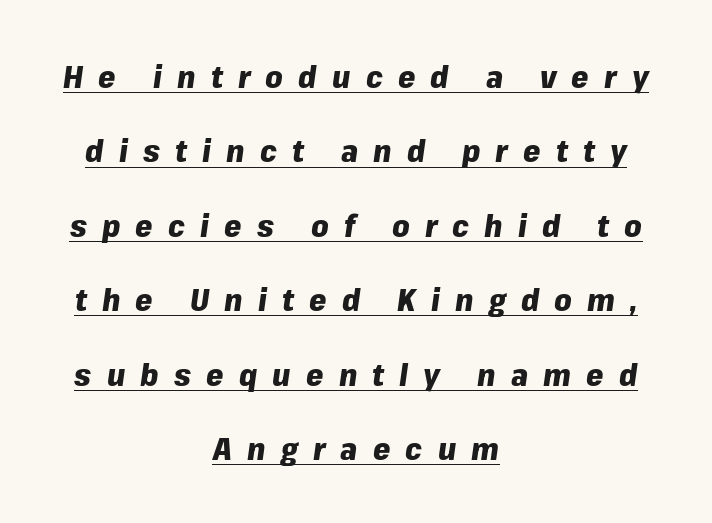
The image shows 31 px heavy type, italic (leaning right); set centered, loose line spacing (2.4x), unusually wide letter spacing (+0.49 em), underlined; low stroke contrast and a medium x-height.
